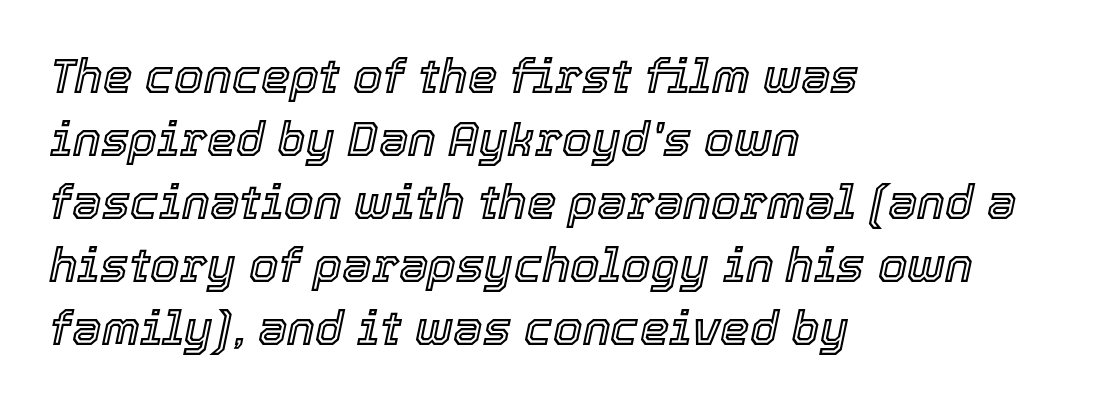
{"italic": "yes", "lean": "right", "slant_degrees": 12, "width": "normal", "x_height": "medium", "monospaced": "no", "underline": "no", "align": "left", "line_spacing": "normal", "line_spacing_ratio": 1.34, "letter_spacing": "normal", "letter_spacing_em": 0.0, "glyph_px": 47}
